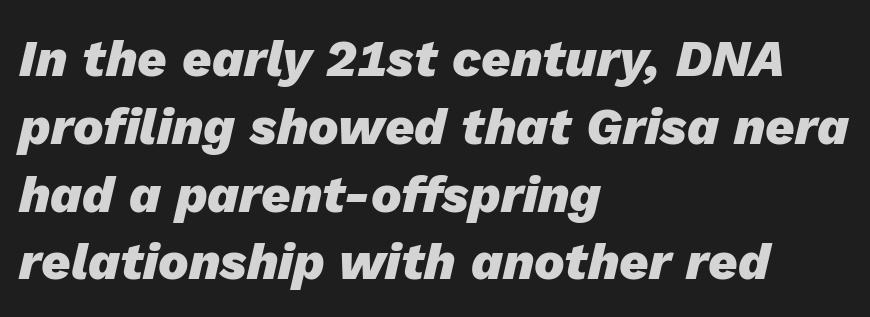
This block has exactly the height ordinary leading produces. Compared with a centered layout, this one pins lines to the left instead. Every character sits at an angle, as italics do. The string is rendered with underlining switched off. Here the glyphs are tracked normally, forming tight word shapes. Strong, thick strokes mark this as bold type.
